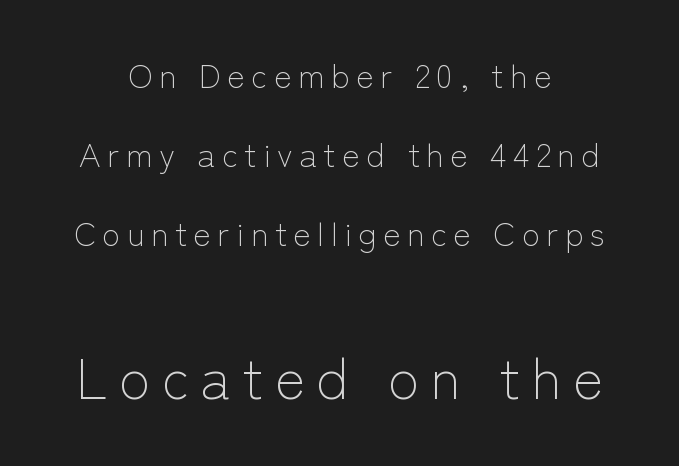
Style check: upright. The rendering enlarges the type as you move from the upper chunk to the lower. These lines have a slow, spaced-out rhythm from letter to letter. Is the stroke heavy? The answer is a plain regular-or-lighter. Think of a printed novel: that variable character pitch is what you see here. Line spacing here is loose.
